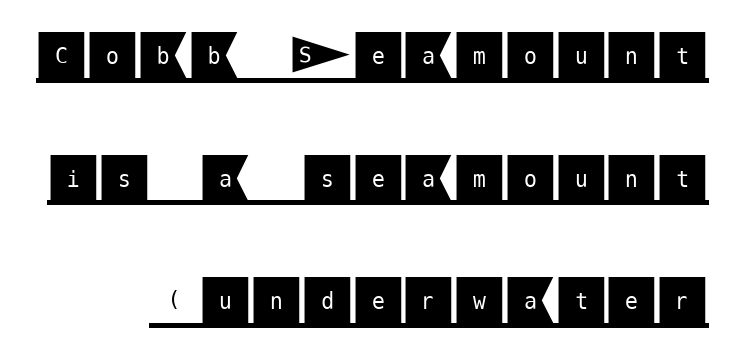
The image shows 52 px sans-serif type, upright; set loose line spacing (2.36x), normal letter spacing, underlined; medium stroke contrast and a large x-height.
